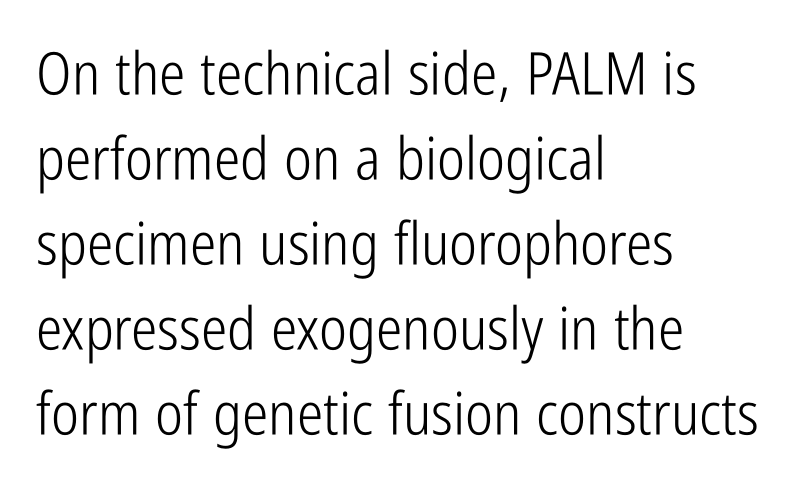
{"serif": "no", "italic": "no", "bold": "no", "weight": "light", "width": "condensed", "stroke_contrast": "low", "x_height": "medium", "monospaced": "no", "underline": "no", "align": "left", "line_spacing": "normal", "line_spacing_ratio": 1.44, "letter_spacing": "normal", "letter_spacing_em": 0.0, "glyph_px": 59}
